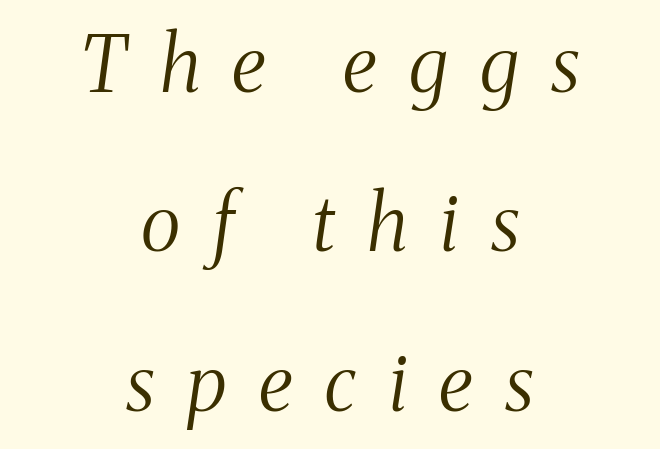
The image shows 77 px light, condensed serif type, italic (leaning right); set centered, loose line spacing (2.07x), unusually wide letter spacing (+0.42 em), not underlined; medium stroke contrast and a medium x-height.
